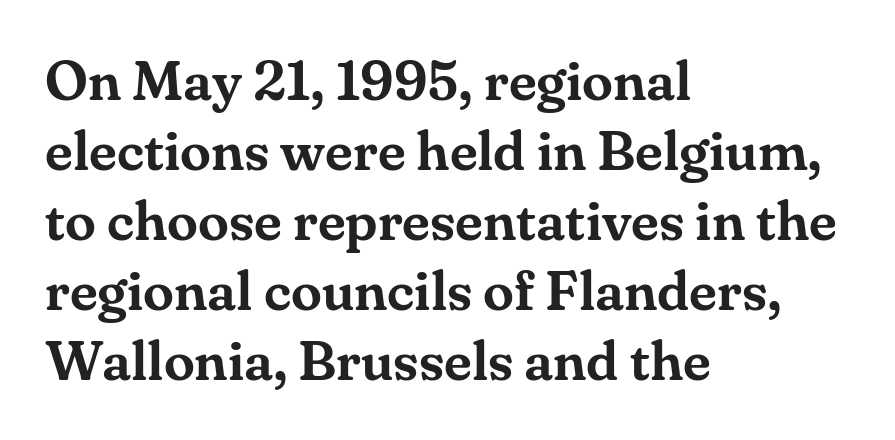
{"serif": "yes", "italic": "no", "width": "normal", "stroke_contrast": "medium", "x_height": "small", "monospaced": "no", "underline": "no", "align": "left", "line_spacing": "normal", "line_spacing_ratio": 1.25, "letter_spacing": "normal", "letter_spacing_em": 0.0, "glyph_px": 56}
